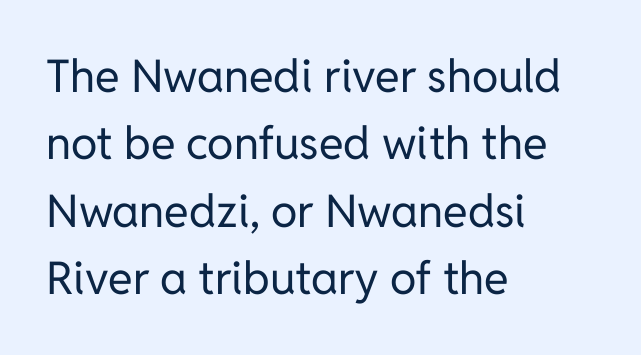
The image shows 45 px regular-weight sans-serif type, upright; set left-aligned, normal line spacing (1.5x), normal letter spacing, not underlined; low stroke contrast and a medium x-height.
